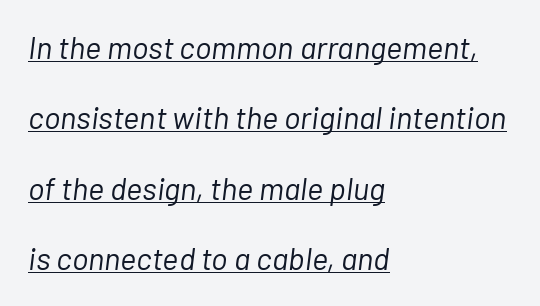
The image shows 31 px light type, italic (leaning right); set left-aligned, loose line spacing (2.27x), normal letter spacing, underlined; low stroke contrast and a medium x-height.
